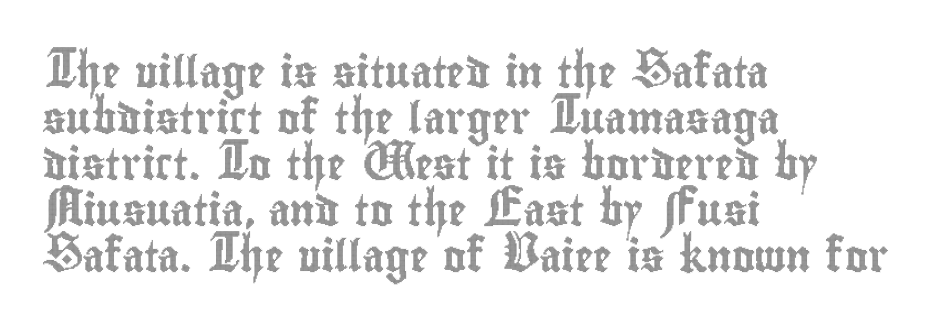
{"italic": "no", "width": "condensed", "x_height": "small", "monospaced": "no", "underline": "no", "align": "left", "line_spacing": "normal", "line_spacing_ratio": 1.48, "letter_spacing": "normal", "letter_spacing_em": 0.0, "glyph_px": 31}
